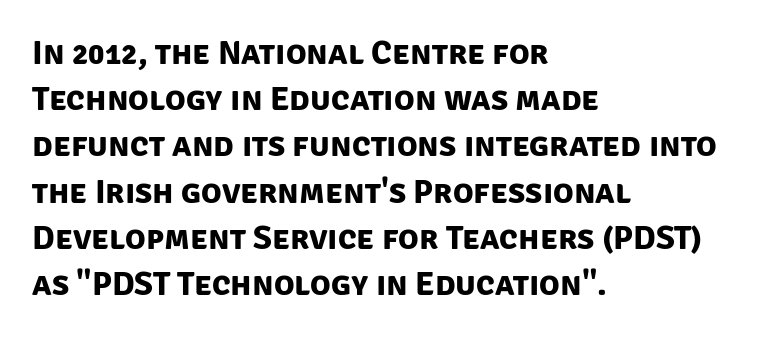
These lines stack with their left ends in a neat column. The passage shown is typed in a proportional face where columns would drift. The face used here is a sans, in the tradition of grotesques and geometrics. A bare baseline throughout the passage. If you measured baseline to baseline, you'd find a middling distance.
